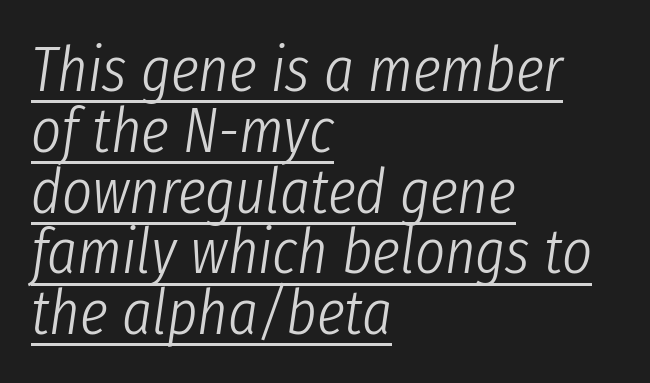
{"italic": "yes", "lean": "right", "slant_degrees": 8, "bold": "no", "weight": "light", "width": "condensed", "stroke_contrast": "low", "x_height": "medium", "monospaced": "no", "underline": "yes", "align": "left", "line_spacing": "tight", "line_spacing_ratio": 0.95, "letter_spacing": "normal", "letter_spacing_em": 0.0, "glyph_px": 64}
